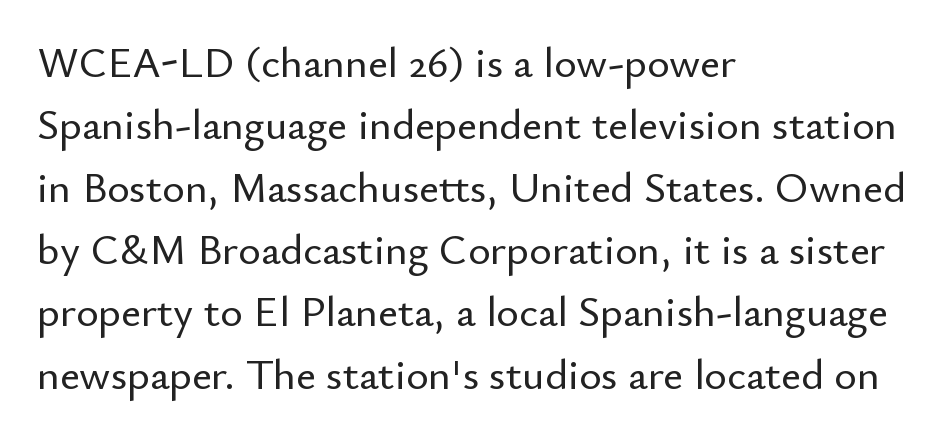
{"serif": "no", "italic": "no", "width": "normal", "stroke_contrast": "low", "x_height": "small", "monospaced": "no", "underline": "no", "align": "left", "line_spacing": "normal", "line_spacing_ratio": 1.45, "letter_spacing": "normal", "letter_spacing_em": 0.0, "glyph_px": 43}
